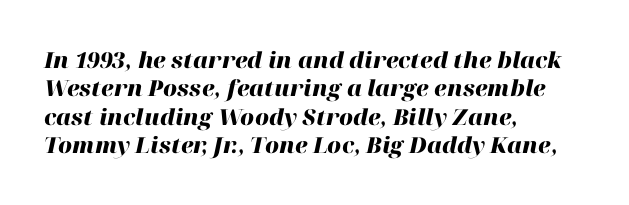
The image shows 22 px bold type, italic (leaning right); set left-aligned, normal line spacing (1.29x), normal letter spacing, not underlined.
